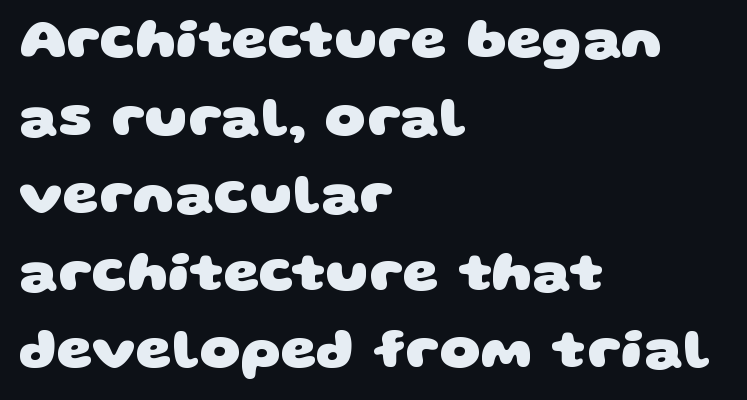
Q: Is the text bold? A: Yes.
Q: Is the typeface a serif or a sans-serif typeface? A: Sans-serif.
Q: Is the text underlined? A: No.
Q: How is the paragraph aligned? A: Left-aligned.
Q: Is the spacing between letters normal or unusually wide? A: Normal.
Q: Is the spacing between lines tight, normal or loose? A: Normal.
Q: Width (condensed, normal, or wide)? A: Wide.
Q: Stroke contrast? A: Low.
Q: x-height? A: Large.
Q: Monospaced? A: No.
